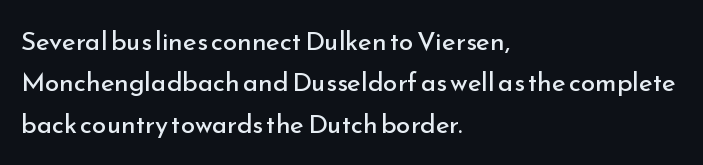
The image shows 26 px text type, upright; set left-aligned, normal line spacing (1.59x), normal letter spacing, not underlined.
